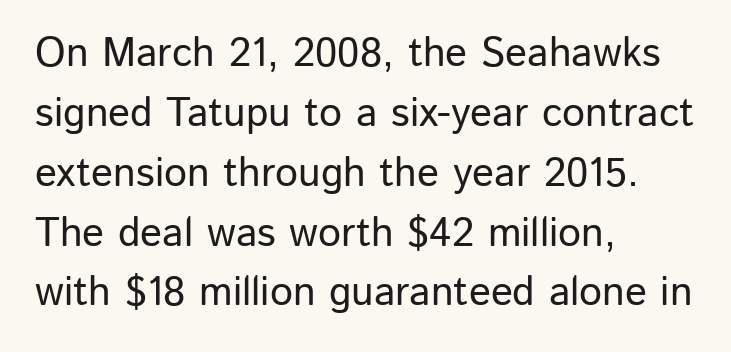
The image shows 41 px sans-serif type, upright; set left-aligned, normal line spacing (1.46x), normal letter spacing, not underlined; low stroke contrast and a medium x-height.
